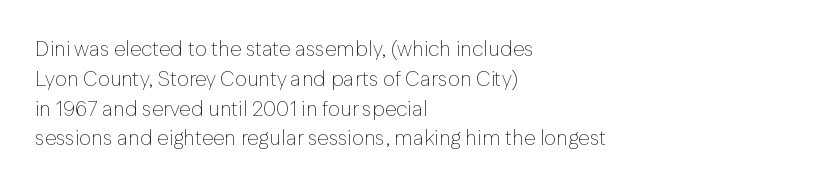
The image shows 21 px text type, upright; set left-aligned, normal line spacing (1.42x), normal letter spacing, not underlined.
